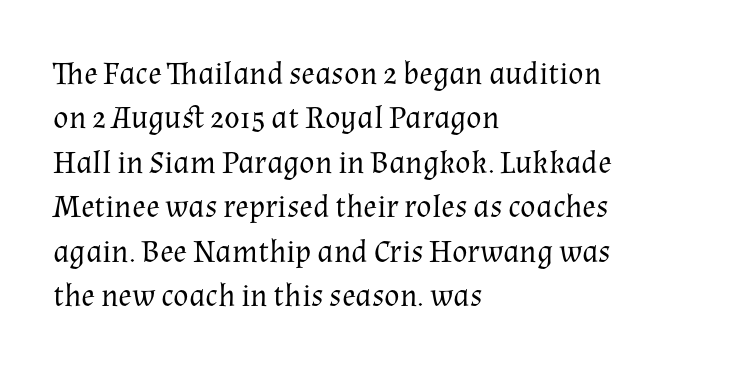
{"serif": "yes", "italic": "no", "bold": "no", "weight": "regular", "width": "normal", "stroke_contrast": "medium", "x_height": "medium", "monospaced": "no", "underline": "no", "align": "left", "line_spacing": "normal", "line_spacing_ratio": 1.39, "letter_spacing": "normal", "letter_spacing_em": 0.0, "glyph_px": 32}
